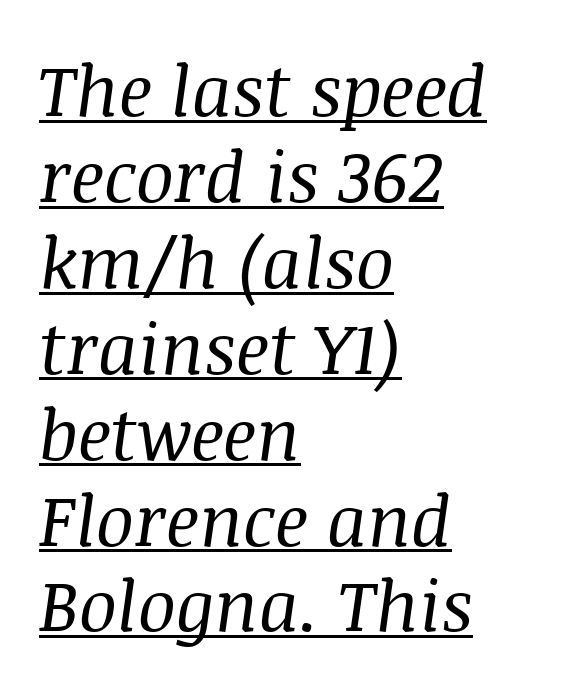
The tracking reads as untouched default to a designer's eye. Unlike a clean sans, this face finishes its strokes with serifs. A typesetter would call this proportional, since set widths differ per character. Is there an underline? Yes — a line sits under the letters. These lines were composed using italics. Stroke mass is kept to a normal reading level or below.
